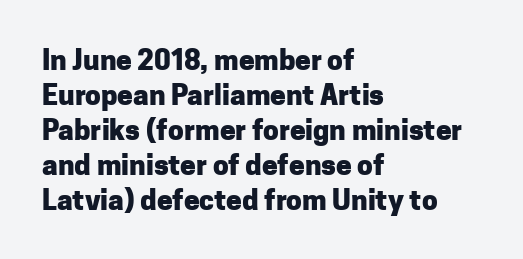
Q: Is the text bold? A: Yes.
Q: Is the text italic (slanted)? A: No, it is upright.
Q: Is the typeface a serif or a sans-serif typeface? A: Sans-serif.
Q: Is the text underlined? A: No.
Q: How is the paragraph aligned? A: Left-aligned.
Q: Is the spacing between letters normal or unusually wide? A: Normal.
Q: Is the spacing between lines tight, normal or loose? A: Normal.
Q: Width (condensed, normal, or wide)? A: Normal.
Q: Stroke contrast? A: Low.
Q: x-height? A: Medium.
Q: Monospaced? A: No.
